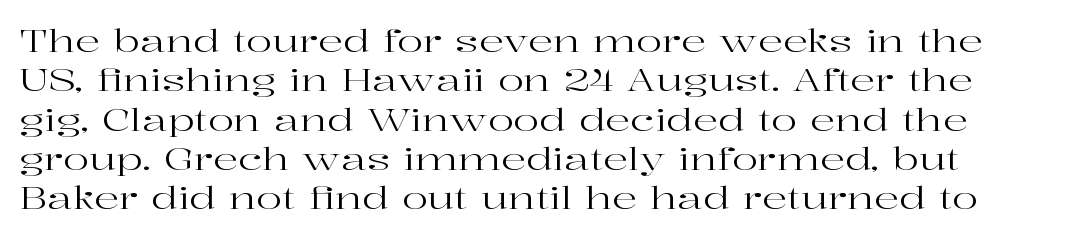
If you measured baseline to baseline, you'd find a middling distance. The zone under the glyphs is completely vacant. Each word holds together tightly as a unit, with standard inter-letter gaps. A typesetter would mark this as roman, not italic. Unlike a clean sans, this face finishes its strokes with serifs.
